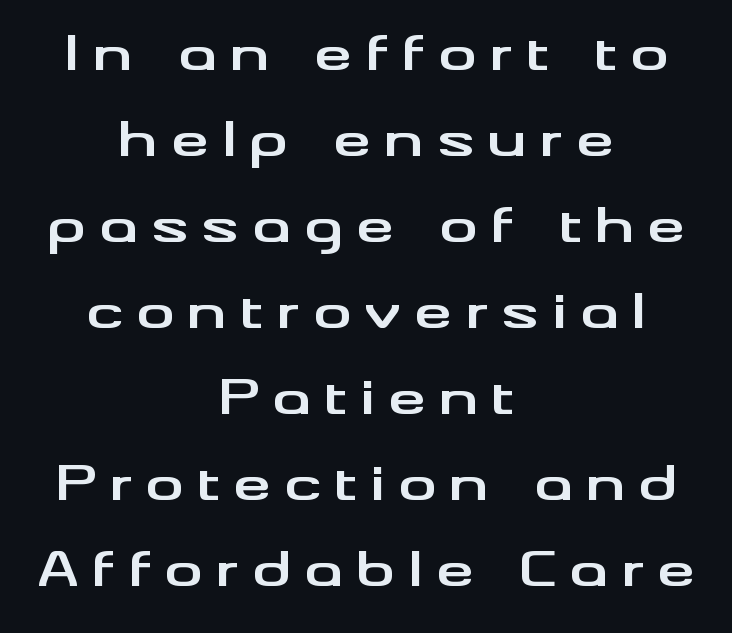
The image shows 48 px bold, wide sans-serif type, upright; set centered, line spacing 1.79x, unusually wide letter spacing (+0.27 em), not underlined; medium stroke contrast and a small x-height.
